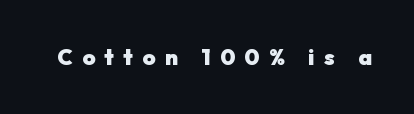
{"italic": "no", "bold": "yes", "underline": "no", "letter_spacing": "wide", "letter_spacing_em": 0.44, "glyph_px": 22}
